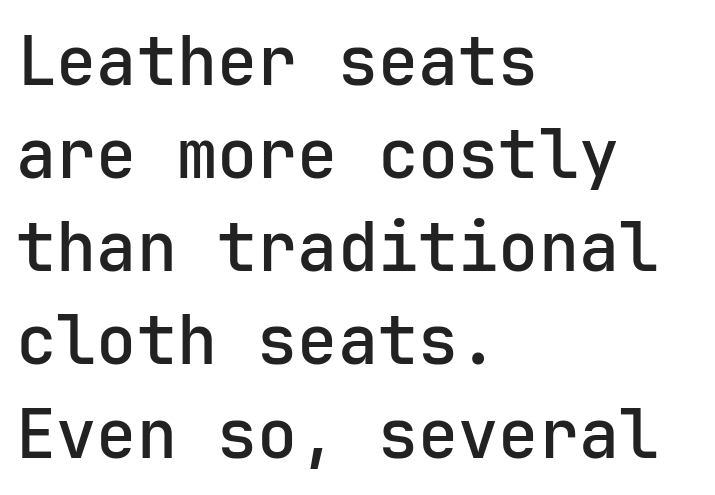
Q: Is the text bold? A: Semi-bold.
Q: Is the text italic (slanted)? A: No, it is upright.
Q: Is the typeface a serif or a sans-serif typeface? A: Sans-serif.
Q: Is the text underlined? A: No.
Q: How is the paragraph aligned? A: Left-aligned.
Q: Is the spacing between letters normal or unusually wide? A: Normal.
Q: Is the spacing between lines tight, normal or loose? A: Normal.
Q: Width (condensed, normal, or wide)? A: Normal.
Q: Stroke contrast? A: Low.
Q: x-height? A: Medium.
